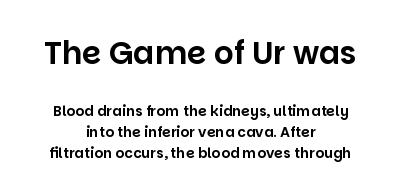
A student would notice the top passage is typeset larger than what follows. Casual observation: everything's sitting right in the middle. Posture: upright roman. A typesetter would call this leading conventional body-copy spacing. Observe the ordinary spacing: letters are neighbours, not strangers.
